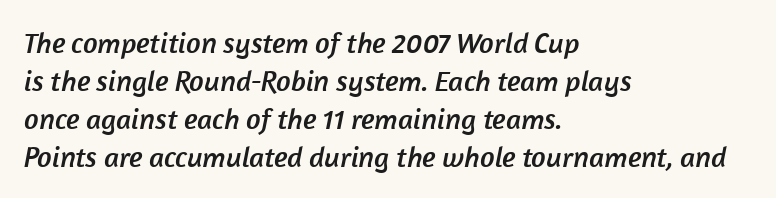
Is this a sans? Yes — the strokes have no serifs. Caption: multi-line text, flush left, ragged right. The rendering uses natural spacing where letterforms have individual widths. Characters follow at the spacing the type designer built in. The zone under the glyphs is completely vacant. Normally led — the rows are evenly, conventionally spaced.
